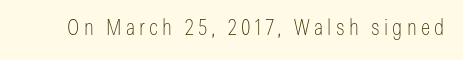
The specimen reads as upright at a glance. The face looks like a standard text weight, possibly lighter. Nobody drew a line under any word here.
